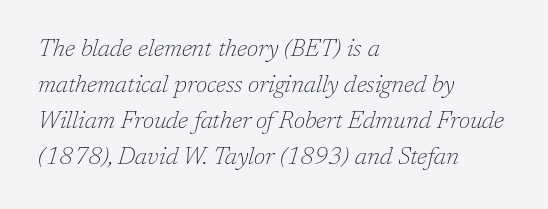
The image shows 24 px text type, italic (leaning right); set left-aligned, normal line spacing (1.5x), normal letter spacing, not underlined.
